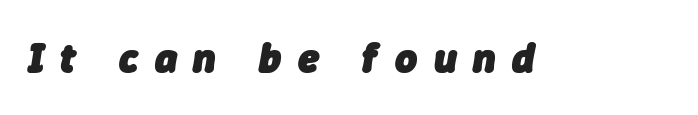
{"italic": "yes", "lean": "right", "slant_degrees": 9, "bold": "yes", "weight": "heavy", "width": "normal", "stroke_contrast": "low", "x_height": "medium", "monospaced": "no", "underline": "no", "letter_spacing": "wide", "letter_spacing_em": 0.39, "glyph_px": 42}
